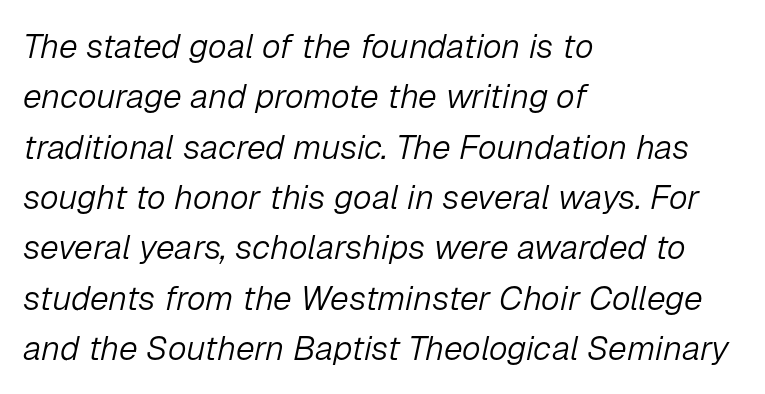
The image shows 34 px light type, italic (leaning right); set left-aligned, normal line spacing (1.48x), normal letter spacing, not underlined; low stroke contrast and a medium x-height.
